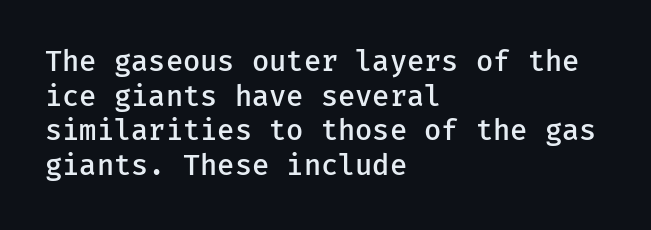
Look at the tracking — it's just the regular setting, nothing added. The strokes are fattened partway — semibold, not bold. Nope, not italic — everything's standing straight. Think of a typewriter: that constant character pitch is what you see here.
